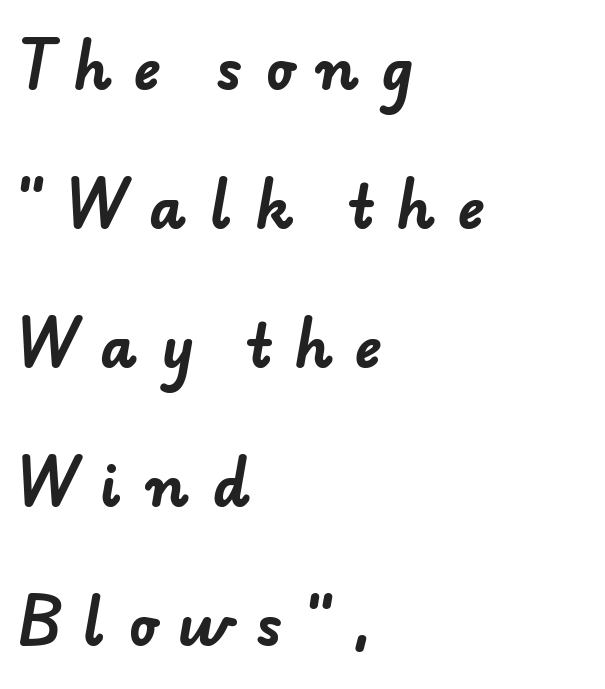
{"serif": "no", "bold": "yes", "weight": "bold", "width": "normal", "stroke_contrast": "low", "x_height": "small", "monospaced": "no", "underline": "no", "align": "left", "line_spacing": "loose", "line_spacing_ratio": 2.44, "letter_spacing": "wide", "letter_spacing_em": 0.4, "glyph_px": 57}
